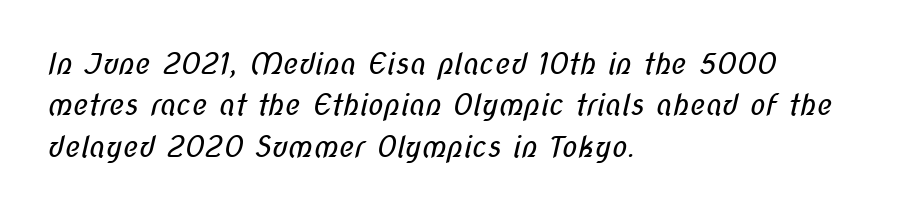
{"serif": "no", "bold": "no", "weight": "regular", "width": "condensed", "stroke_contrast": "low", "x_height": "medium", "monospaced": "no", "underline": "no", "align": "left", "line_spacing": "normal", "line_spacing_ratio": 1.43, "letter_spacing": "normal", "letter_spacing_em": 0.0, "glyph_px": 29}
